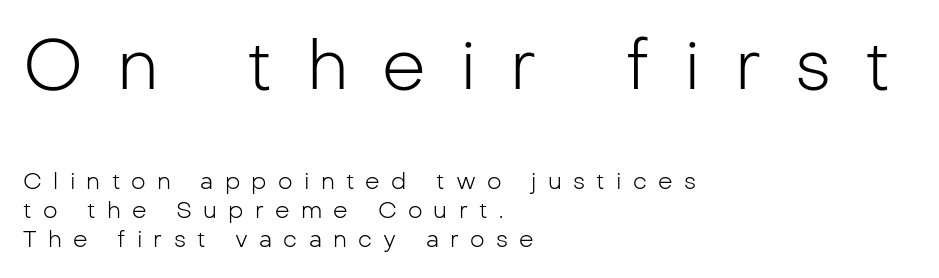
Character widths vary here, with narrow letters taking less room than wide ones. The letters look calm and open, with moderate or lighter stems. Teacher's note: observe the even left margin — that is flush-left alignment. The designer gave the opening block more size than the closing block. Has an underline been added? It has not. Vertical spacing — default.
